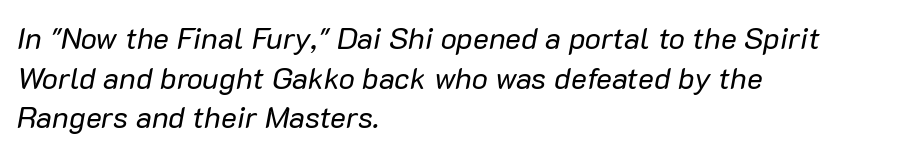
Q: Is the text bold? A: No.
Q: Is the text italic (slanted)? A: Yes, it leans right by about 10 degrees.
Q: Is the text underlined? A: No.
Q: How is the paragraph aligned? A: Left-aligned.
Q: Is the spacing between letters normal or unusually wide? A: Normal.
Q: Is the spacing between lines tight, normal or loose? A: Normal.
Q: Width (condensed, normal, or wide)? A: Normal.
Q: Stroke contrast? A: Low.
Q: x-height? A: Medium.
Q: Monospaced? A: No.
